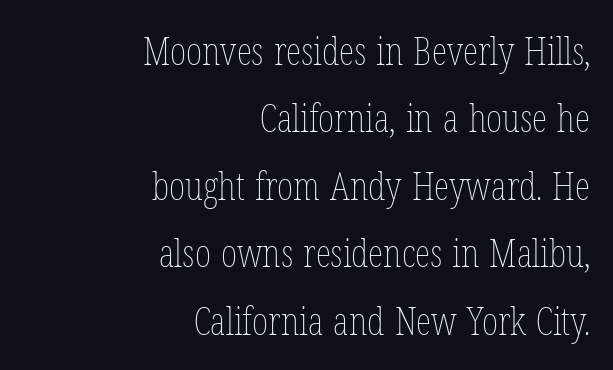
The image shows 39 px thin, condensed type, upright; set right-aligned, line spacing 1.73x, normal letter spacing, not underlined; low stroke contrast and a medium x-height.
